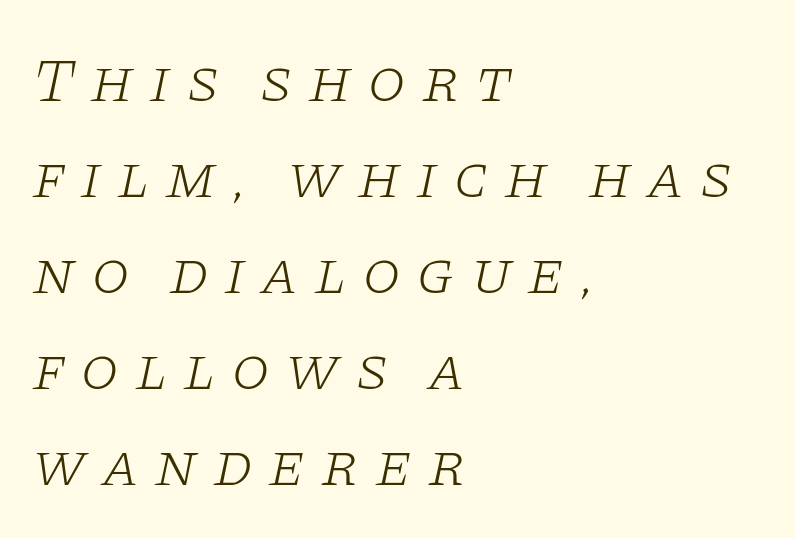
{"serif": "yes", "italic": "yes", "lean": "right", "slant_degrees": 11, "bold": "no", "weight": "light", "width": "wide", "stroke_contrast": "low", "x_height": "large", "monospaced": "no", "underline": "no", "align": "left", "line_spacing": "normal", "line_spacing_ratio": 1.55, "letter_spacing": "wide", "letter_spacing_em": 0.24, "glyph_px": 62}
